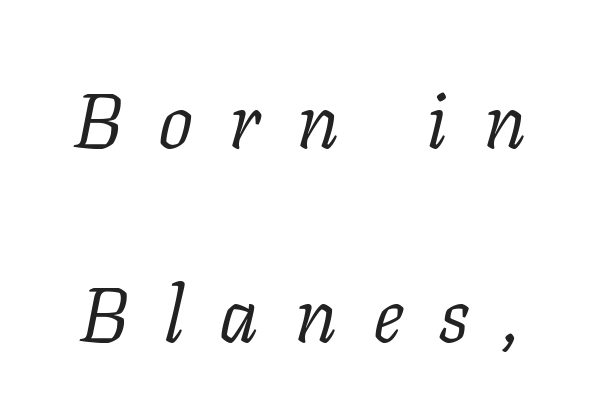
The image shows 78 px light serif type, italic (leaning right); set loose line spacing (2.49x), unusually wide letter spacing (+0.46 em), not underlined; low stroke contrast and a medium x-height.
